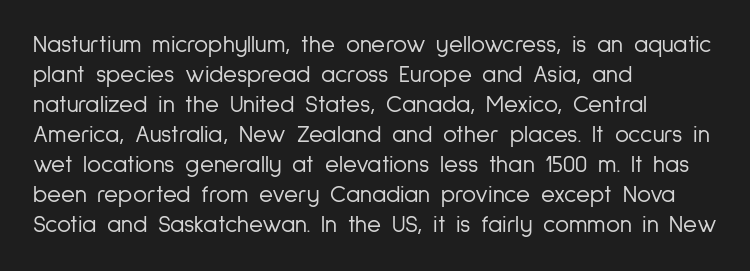
Q: Is the text bold? A: No.
Q: Is the text italic (slanted)? A: No, it is upright.
Q: Is the text underlined? A: No.
Q: How is the paragraph aligned? A: Left-aligned.
Q: Is the spacing between letters normal or unusually wide? A: Normal.
Q: Is the spacing between lines tight, normal or loose? A: Normal.
